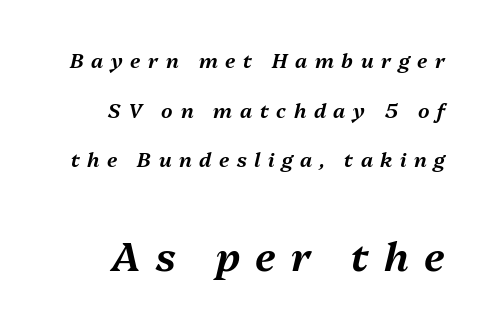
The image shows 40 px text type, italic (leaning right); set right-aligned, loose line spacing (2.48x), unusually wide letter spacing (+0.38 em), not underlined; the second (bottom) block is 2.0x larger; medium stroke contrast and a medium x-height.
